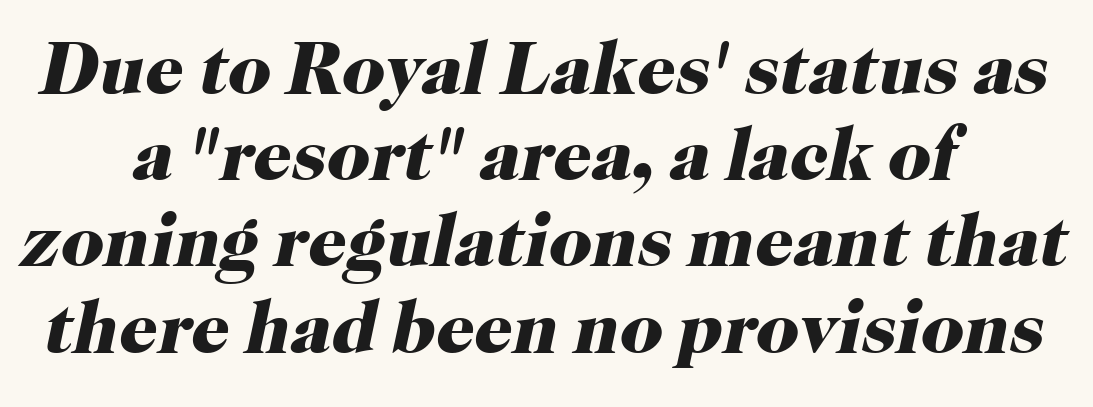
The characters display serif detailing at their extremities. Summary of vertical rhythm: compact, with narrow interline spacing. Casual observation: everything's sitting right in the middle. The space beneath each line is pristine and unruled.
